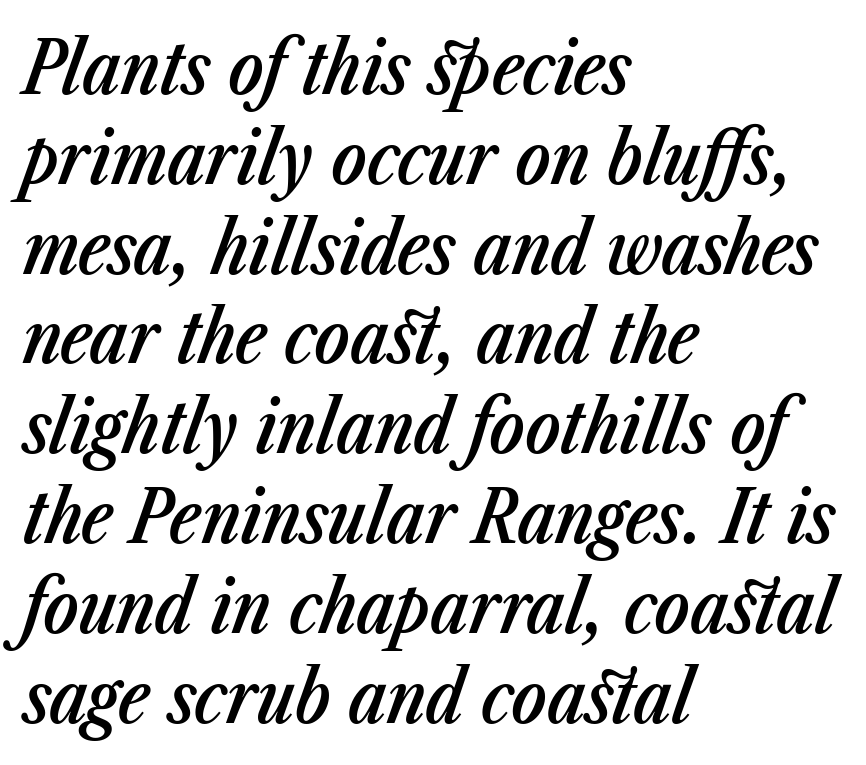
No extra tracking has been applied to these lines. The space beneath each line is pristine and unruled. All the whitespace from short lines collects on the right. There's an unmistakable incline to the writing here. Bold? Not quite — semibold, heavier than regular but stopping short. You could not count columns in this text — the font is proportionally spaced.
